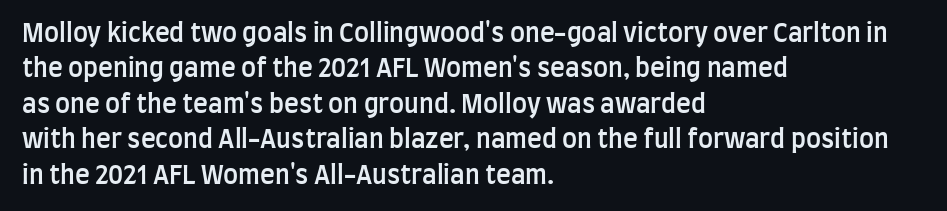
Every letter is mildly thick-stroked: semibold rather than bold. The passage is arranged the way most books set body copy — flush left. The axis of the letterforms is exactly vertical. The rendering uses a moderate line-height, typical for paragraphs.
